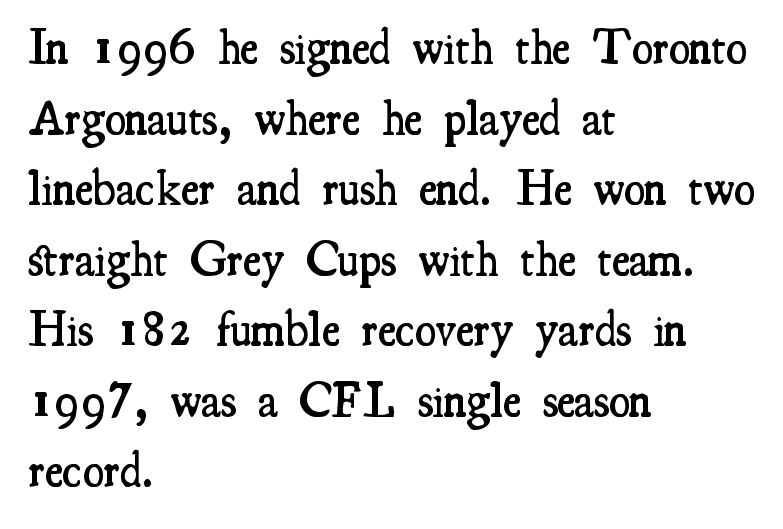
The image shows 48 px semibold, condensed serif type, upright; set left-aligned, normal line spacing (1.47x), normal letter spacing, not underlined; medium stroke contrast and a small x-height.
